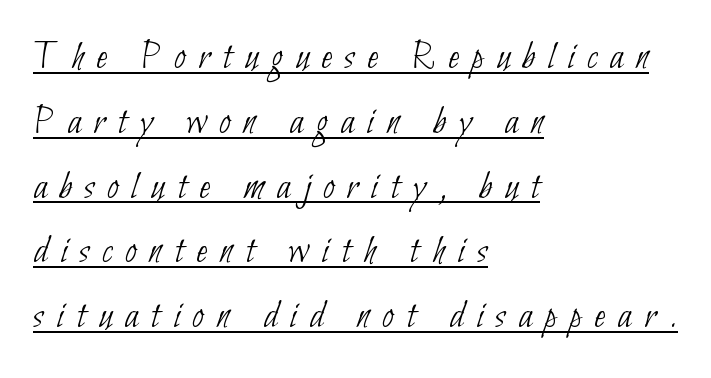
The image shows 41 px thin, condensed sans-serif type; set left-aligned, normal line spacing (1.58x), unusually wide letter spacing (+0.31 em), underlined; low stroke contrast and a small x-height.
